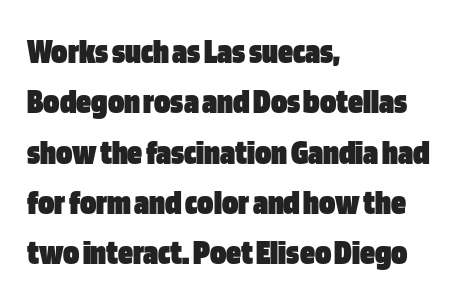
Q: Is the text bold? A: Yes.
Q: Is the text italic (slanted)? A: No, it is upright.
Q: Is the typeface a serif or a sans-serif typeface? A: Sans-serif.
Q: Is the text underlined? A: No.
Q: How is the paragraph aligned? A: Left-aligned.
Q: Is the spacing between letters normal or unusually wide? A: Normal.
Q: Is the spacing between lines tight, normal or loose? A: Normal.
Q: Width (condensed, normal, or wide)? A: Condensed.
Q: Stroke contrast? A: Low.
Q: x-height? A: Large.
Q: Monospaced? A: No.
